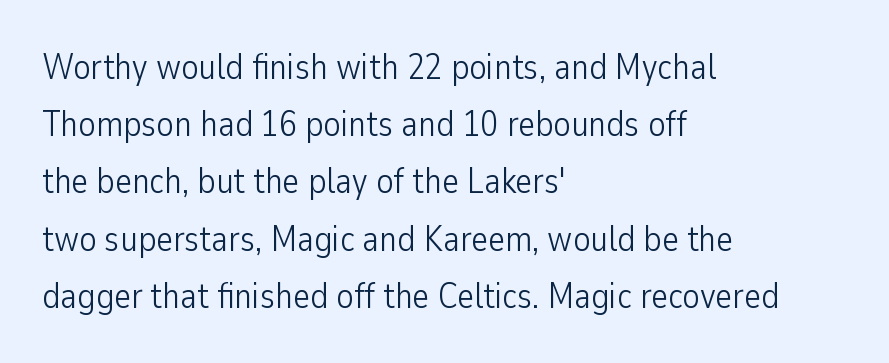
The font's upright variant was chosen for this text. Interline gaps are of average width in this sample. Here the designer chose a conventional face with non-uniform glyph widths. Unmarked baselines from the first word to the last. Vertical stems look standard width or narrower in stroke. Nothing sits at the stroke ends, so this counts as sans-serif.
